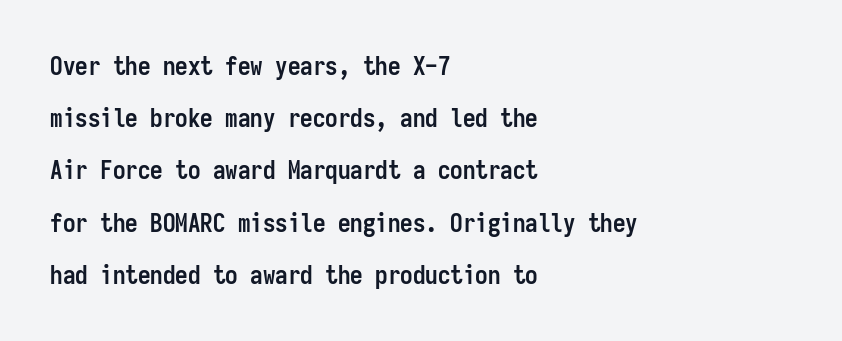
The lines are spread far apart with generous leading. Students, this is bold: see how much ink each stroke carries. The space beneath each line is pristine and unruled. Line beginnings align vertically; line endings do not. The axis of the letterforms is exactly vertical. In terms of letterspacing, this is plain default setting.
